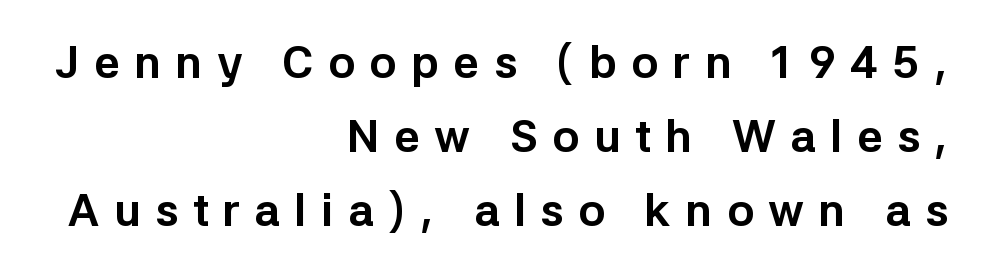
{"serif": "no", "italic": "no", "bold": "yes", "weight": "bold", "width": "normal", "stroke_contrast": "low", "x_height": "medium", "monospaced": "no", "underline": "no", "align": "right", "line_spacing": "normal", "line_spacing_ratio": 1.65, "letter_spacing": "wide", "letter_spacing_em": 0.32, "glyph_px": 45}
